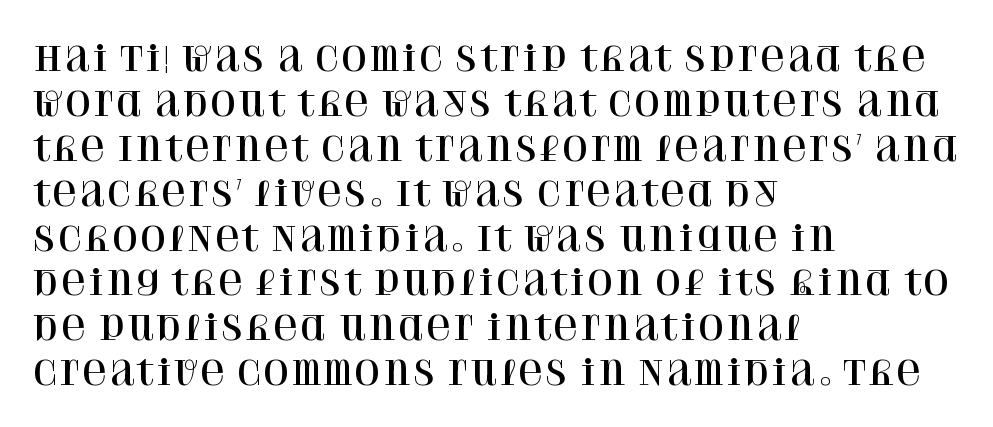
The image shows 34 px serif type, upright; set left-aligned, normal line spacing (1.32x), normal letter spacing, not underlined; high stroke contrast and a large x-height.
